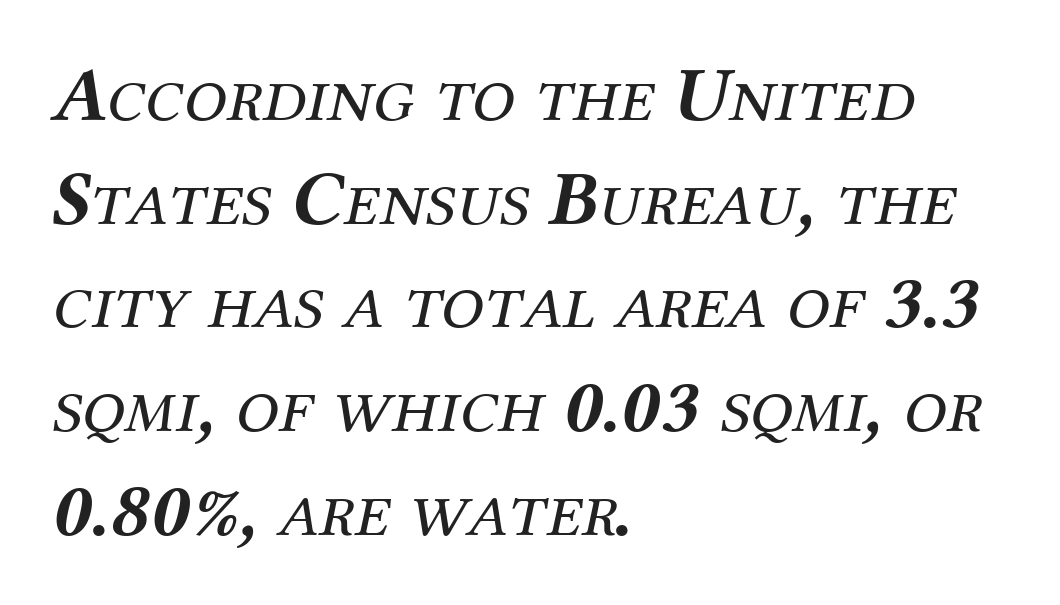
{"serif": "yes", "italic": "yes", "lean": "right", "slant_degrees": 12, "bold": "no", "weight": "regular", "width": "normal", "stroke_contrast": "medium", "x_height": "medium", "monospaced": "no", "underline": "no", "align": "left", "line_spacing": "normal", "line_spacing_ratio": 1.33, "letter_spacing": "normal", "letter_spacing_em": 0.0, "glyph_px": 78}
